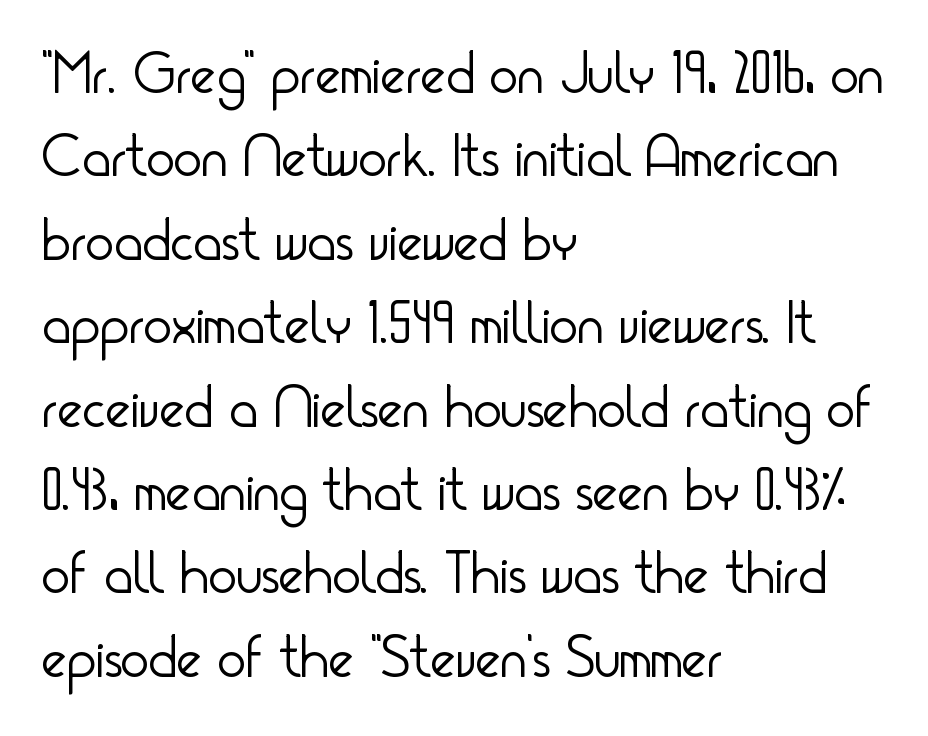
Proportional: the letters do not fall into vertical columns. Quick note: underline off. The weight tops out at a normal text grade. Caption: standard tracking, unaltered. The typesetter chose a ragged-right arrangement here.
